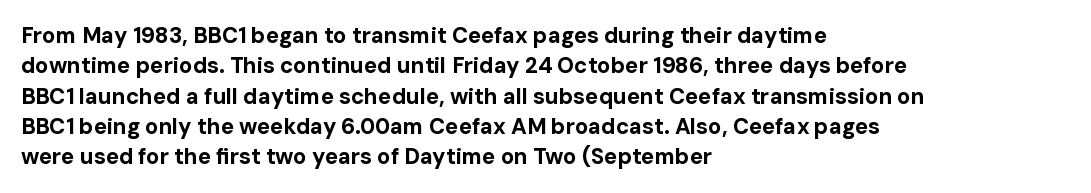
{"italic": "no", "bold": "yes", "underline": "no", "align": "left", "line_spacing": "normal", "line_spacing_ratio": 1.38, "letter_spacing": "normal", "letter_spacing_em": 0.0, "glyph_px": 22}
